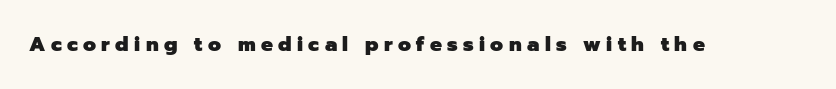
The image shows 20 px bold type, upright; set unusually wide letter spacing (+0.27 em), not underlined.
